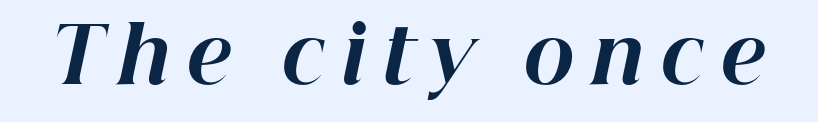
If you drew a line through each stem, it would be angled. Someone cranked the tracking dial way up on this one. Rule under the text: the space is simply empty. The sample has been set heavy, in full bold. Looks like regular typesetting: each glyph gets only the width it needs.
